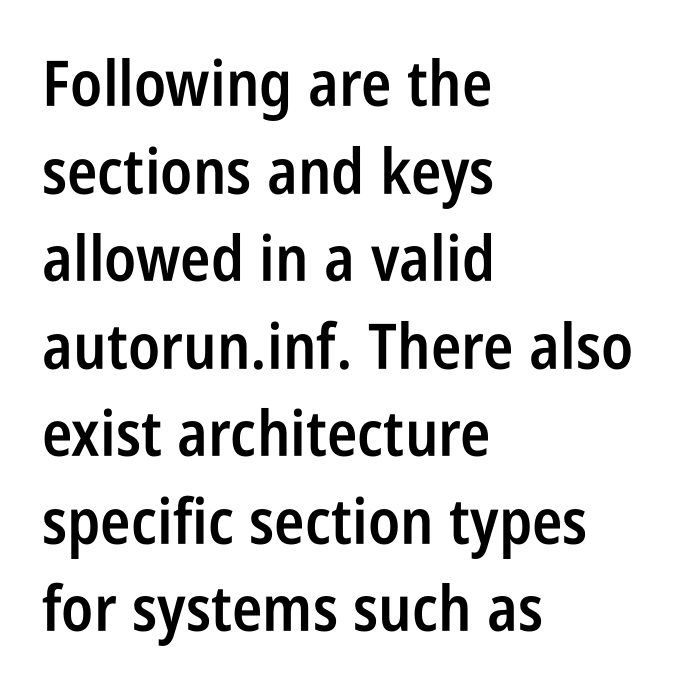
Regarding leading, the lines here are spaced in the standard way. This rendering employs a face without finishing strokes, i.e., a sans-serif. Looks like regular typesetting: each glyph gets only the width it needs. This is the regular roman posture of the typeface.
